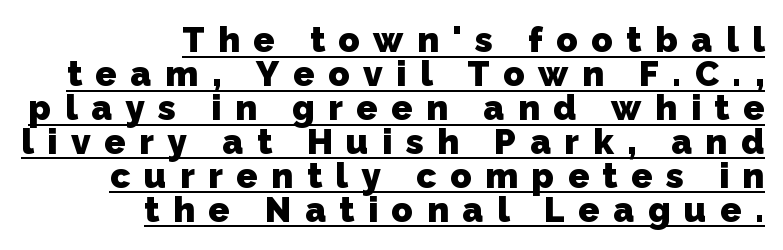
{"serif": "no", "bold": "yes", "weight": "heavy", "width": "normal", "stroke_contrast": "low", "x_height": "medium", "monospaced": "no", "underline": "yes", "align": "right", "line_spacing": "tight", "line_spacing_ratio": 0.97, "letter_spacing": "wide", "letter_spacing_em": 0.39, "glyph_px": 35}
